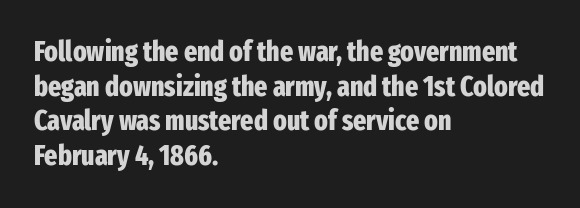
Nope, not italic — everything's standing straight. You'd pick this weight for a headline — it's a proper bold. A typesetter would call this proportional, since set widths differ per character. All the whitespace from short lines collects on the right.
